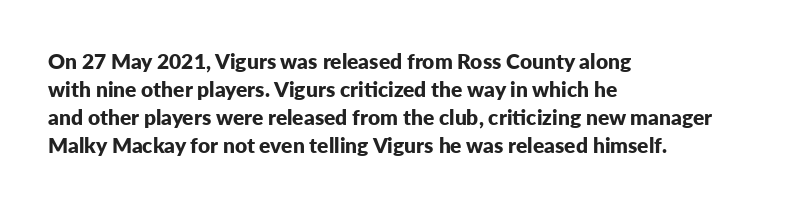
Q: Is the text bold? A: Yes.
Q: Is the text italic (slanted)? A: No, it is upright.
Q: Is the text underlined? A: No.
Q: How is the paragraph aligned? A: Left-aligned.
Q: Is the spacing between letters normal or unusually wide? A: Normal.
Q: Is the spacing between lines tight, normal or loose? A: Normal.
